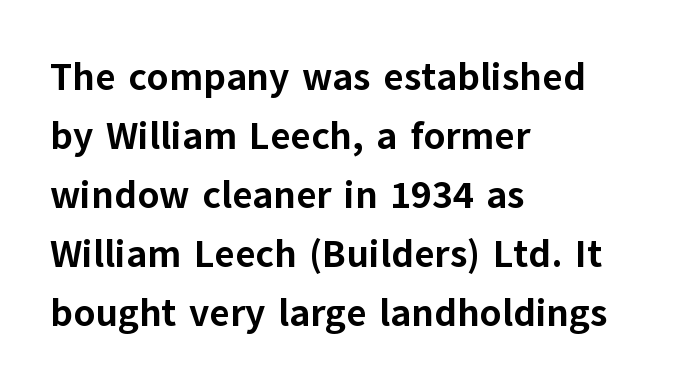
Q: Is the text bold? A: Yes.
Q: Is the text italic (slanted)? A: No, it is upright.
Q: Is the typeface a serif or a sans-serif typeface? A: Sans-serif.
Q: Is the text underlined? A: No.
Q: How is the paragraph aligned? A: Left-aligned.
Q: Is the spacing between letters normal or unusually wide? A: Normal.
Q: Is the spacing between lines tight, normal or loose? A: Normal.
Q: Width (condensed, normal, or wide)? A: Normal.
Q: Stroke contrast? A: Low.
Q: x-height? A: Medium.
Q: Monospaced? A: No.
